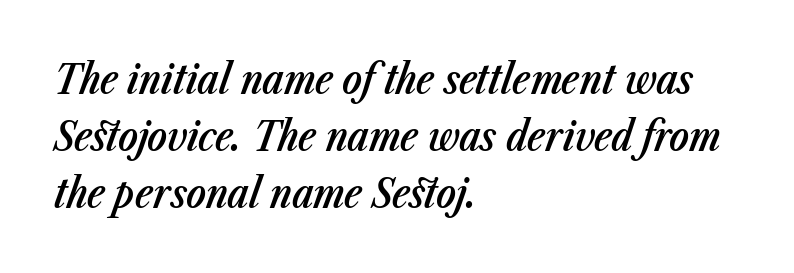
The image shows 41 px semibold, condensed type, italic (leaning right); set left-aligned, normal line spacing (1.39x), normal letter spacing, not underlined; low stroke contrast and a medium x-height.
